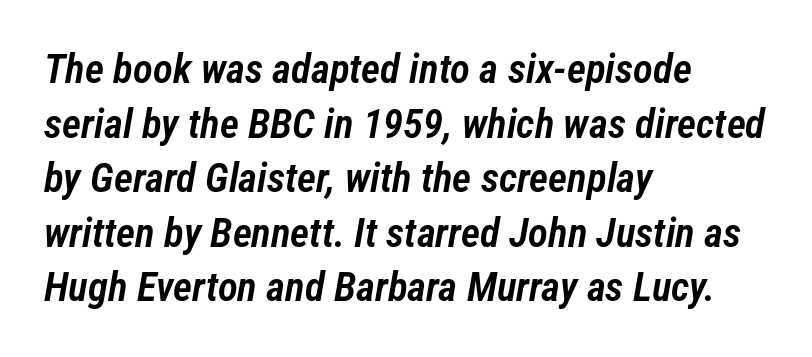
The image shows 41 px semibold, condensed type, italic (leaning right); set left-aligned, normal line spacing (1.33x), normal letter spacing, not underlined; low stroke contrast and a medium x-height.
